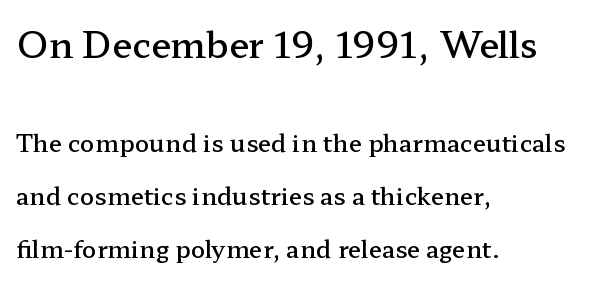
The image shows 36 px semibold, wide serif type, upright; set left-aligned, loose line spacing (2.21x), normal letter spacing, not underlined; the first (top) block is 1.5x larger; low stroke contrast and a medium x-height.
